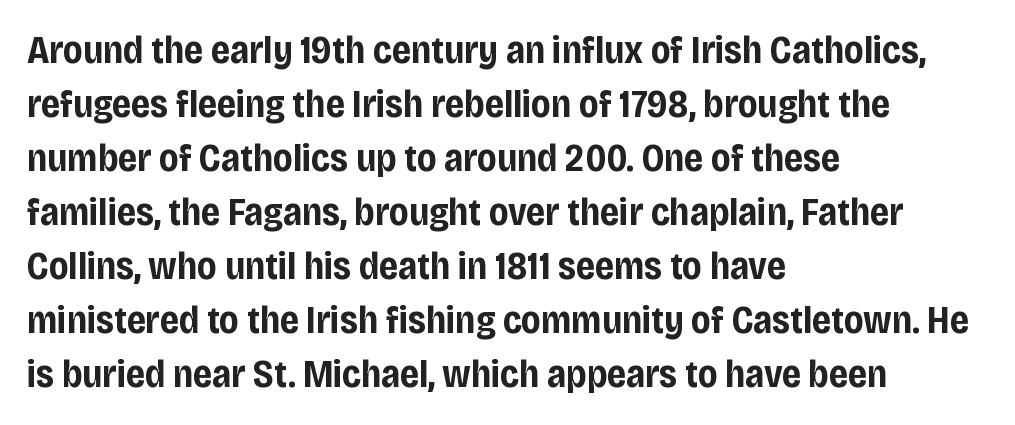
Successive baselines arrive at the customary interval. Serifs: no, the terminals of the letterforms are clean. Where is the straight margin? On the left. Decoration check: the copy has no underline. The rendering uses a bold face; every stroke is thick and dark.
